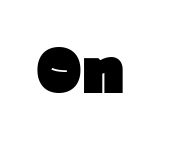
Q: Is the text bold? A: Yes.
Q: Is the text italic (slanted)? A: No, it is upright.
Q: Is the typeface a serif or a sans-serif typeface? A: Sans-serif.
Q: Is the text underlined? A: No.
Q: Is the spacing between letters normal or unusually wide? A: Normal.
Q: Width (condensed, normal, or wide)? A: Normal.
Q: Stroke contrast? A: Low.
Q: x-height? A: Medium.
Q: Monospaced? A: No.
